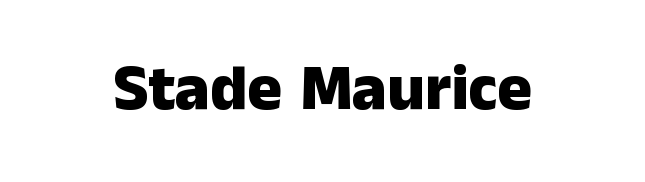
Q: Is the text bold? A: Yes.
Q: Is the text italic (slanted)? A: No, it is upright.
Q: Is the typeface a serif or a sans-serif typeface? A: Sans-serif.
Q: Is the text underlined? A: No.
Q: Is the spacing between letters normal or unusually wide? A: Normal.
Q: Width (condensed, normal, or wide)? A: Normal.
Q: Stroke contrast? A: Low.
Q: x-height? A: Medium.
Q: Monospaced? A: No.
